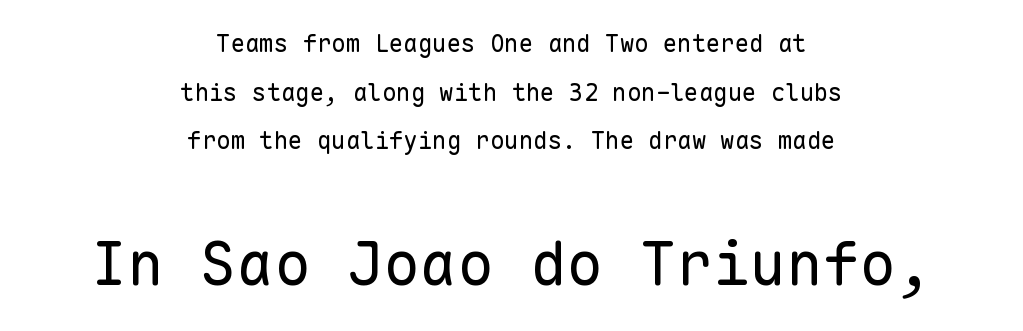
Q: Is the text bold? A: No.
Q: Is the text italic (slanted)? A: No, it is upright.
Q: Is the typeface a serif or a sans-serif typeface? A: Sans-serif.
Q: Is the text underlined? A: No.
Q: How is the paragraph aligned? A: Centered.
Q: Is the spacing between letters normal or unusually wide? A: Normal.
Q: Is the spacing between lines tight, normal or loose? A: Loose.
Q: Which block of text is set in a larger size, the first (top) or the second (bottom)? A: The second (bottom) one.
Q: Width (condensed, normal, or wide)? A: Normal.
Q: Stroke contrast? A: Low.
Q: x-height? A: Medium.
Q: Monospaced? A: Yes.
